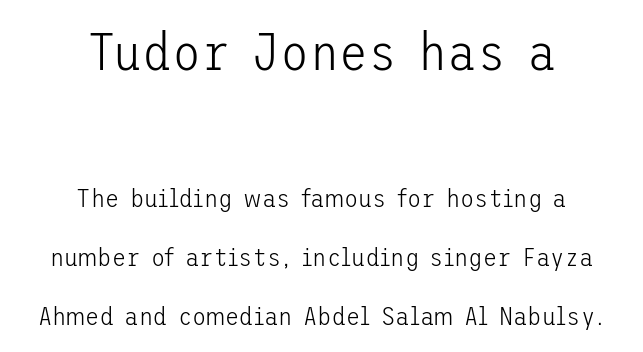
Q: Is the text bold? A: No.
Q: Is the text italic (slanted)? A: No, it is upright.
Q: Is the typeface a serif or a sans-serif typeface? A: Sans-serif.
Q: Is the text underlined? A: No.
Q: How is the paragraph aligned? A: Centered.
Q: Is the spacing between letters normal or unusually wide? A: Normal.
Q: Is the spacing between lines tight, normal or loose? A: Loose.
Q: Which block of text is set in a larger size, the first (top) or the second (bottom)? A: The first (top) one.
Q: Width (condensed, normal, or wide)? A: Normal.
Q: Stroke contrast? A: Low.
Q: x-height? A: Medium.
